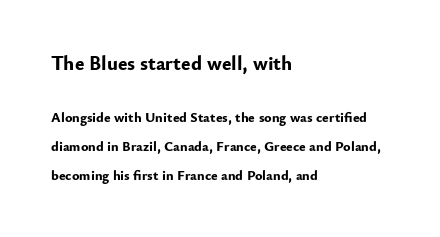
These lines keep a tight, regular rhythm from letter to letter. The passage shown is not underscored anywhere. Is the type bold? Yes — the strokes are clearly thick and heavy. The initial chunk of copy outweighs the following chunk in type size. When letters stand straight like this, we call the style roman or upright.
